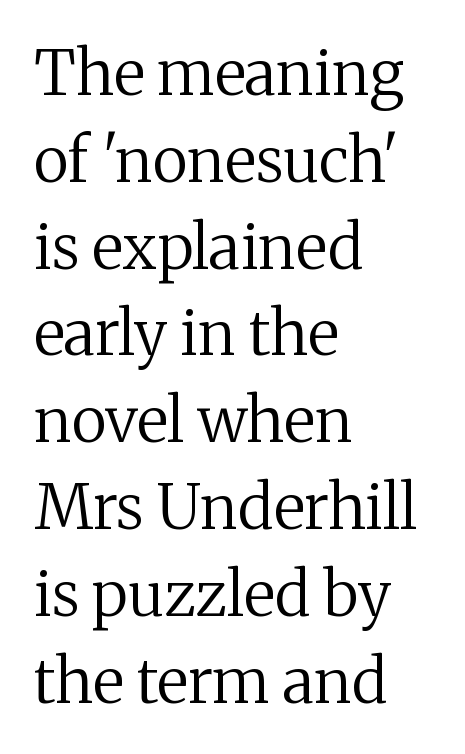
{"serif": "yes", "italic": "no", "bold": "no", "weight": "regular", "width": "normal", "stroke_contrast": "medium", "x_height": "medium", "monospaced": "no", "underline": "no", "align": "left", "line_spacing": "normal", "line_spacing_ratio": 1.4, "letter_spacing": "normal", "letter_spacing_em": 0.0, "glyph_px": 62}
